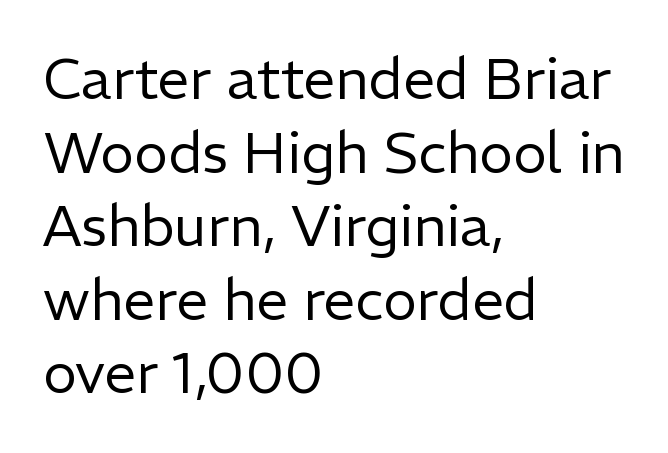
Q: Is the text bold? A: No.
Q: Is the text italic (slanted)? A: No, it is upright.
Q: Is the typeface a serif or a sans-serif typeface? A: Sans-serif.
Q: Is the text underlined? A: No.
Q: How is the paragraph aligned? A: Left-aligned.
Q: Is the spacing between letters normal or unusually wide? A: Normal.
Q: Is the spacing between lines tight, normal or loose? A: Normal.
Q: Width (condensed, normal, or wide)? A: Normal.
Q: Stroke contrast? A: Low.
Q: x-height? A: Medium.
Q: Monospaced? A: No.
